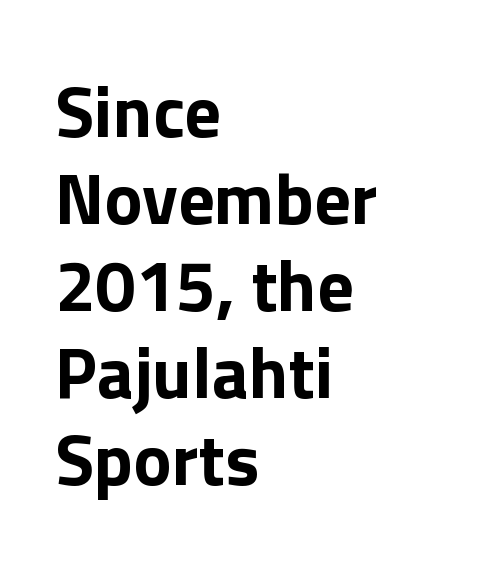
The image shows 72 px bold sans-serif type, upright; set left-aligned, line spacing 1.21x, normal letter spacing, not underlined; a medium x-height.
